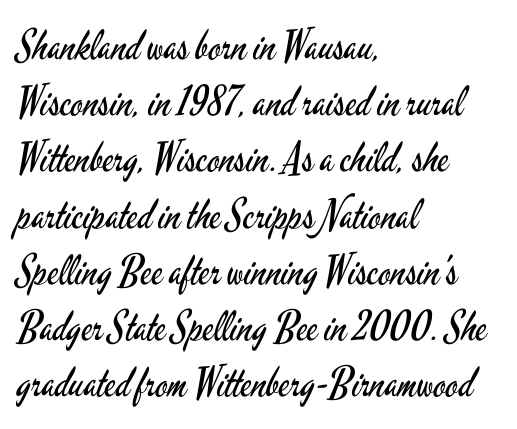
{"serif": "no", "bold": "no", "weight": "regular", "width": "condensed", "stroke_contrast": "low", "x_height": "small", "monospaced": "no", "underline": "no", "align": "left", "line_spacing": "normal", "line_spacing_ratio": 1.37, "letter_spacing": "normal", "letter_spacing_em": 0.0, "glyph_px": 41}
